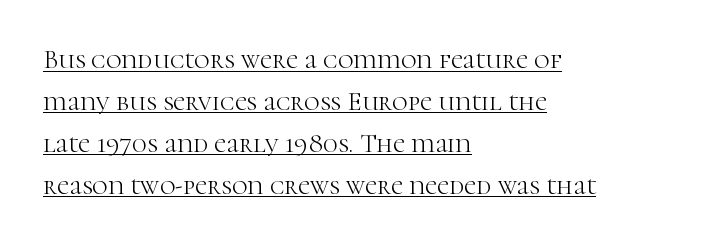
{"italic": "no", "bold": "no", "underline": "yes", "align": "left", "line_spacing": "normal", "line_spacing_ratio": 1.55, "letter_spacing": "normal", "letter_spacing_em": 0.0, "glyph_px": 27}
